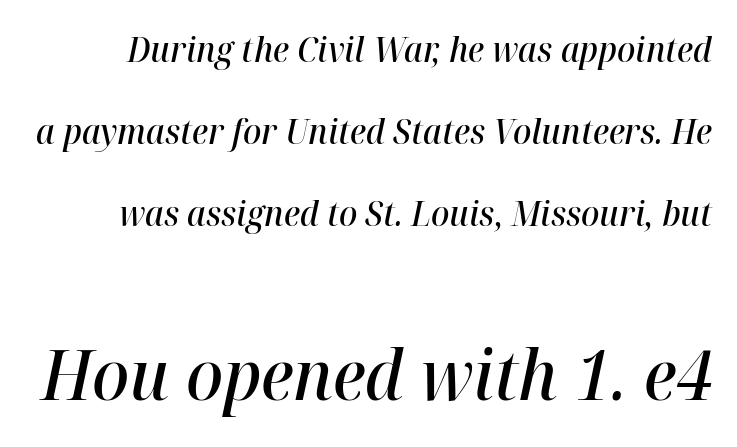
{"italic": "yes", "lean": "right", "slant_degrees": 12, "bold": "semi", "weight": "semibold", "width": "normal", "stroke_contrast": "high", "x_height": "medium", "monospaced": "no", "underline": "no", "line_spacing": "loose", "line_spacing_ratio": 2.41, "letter_spacing": "normal", "letter_spacing_em": 0.0, "larger_block": "second", "size_ratio": 2.03, "glyph_px": 69}
